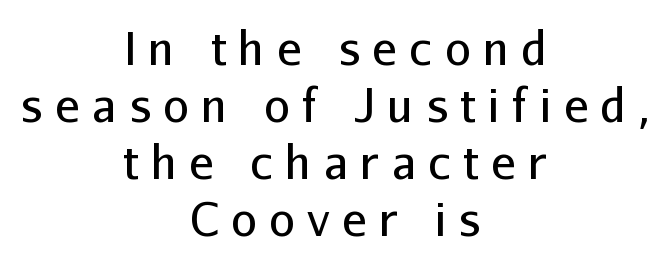
{"serif": "no", "italic": "no", "bold": "no", "weight": "regular", "width": "normal", "stroke_contrast": "low", "x_height": "medium", "monospaced": "no", "underline": "no", "align": "center", "line_spacing_ratio": 1.24, "letter_spacing": "wide", "letter_spacing_em": 0.27, "glyph_px": 46}
